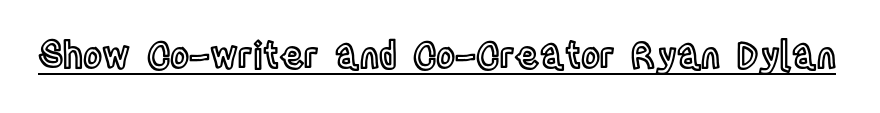
{"italic": "no", "width": "condensed", "x_height": "large", "monospaced": "no", "underline": "yes", "letter_spacing": "normal", "letter_spacing_em": 0.0, "glyph_px": 36}
